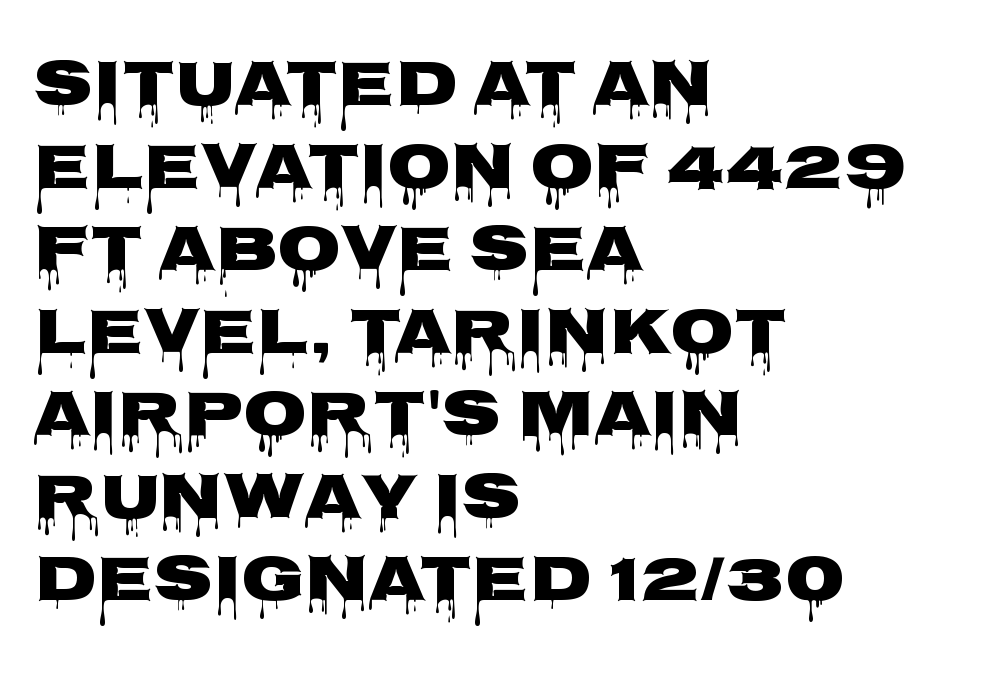
{"serif": "no", "italic": "no", "width": "wide", "stroke_contrast": "low", "x_height": "large", "monospaced": "no", "underline": "no", "align": "left", "line_spacing": "normal", "line_spacing_ratio": 1.27, "letter_spacing": "normal", "letter_spacing_em": 0.0, "glyph_px": 65}
